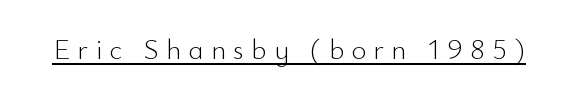
Stem width sits at or under what a default text font uses. Here the designer chose a conventional face with non-uniform glyph widths. Look at the bottom of the vertical strokes: they stop flat, with no serifs. This rendering features underlined lettering.
